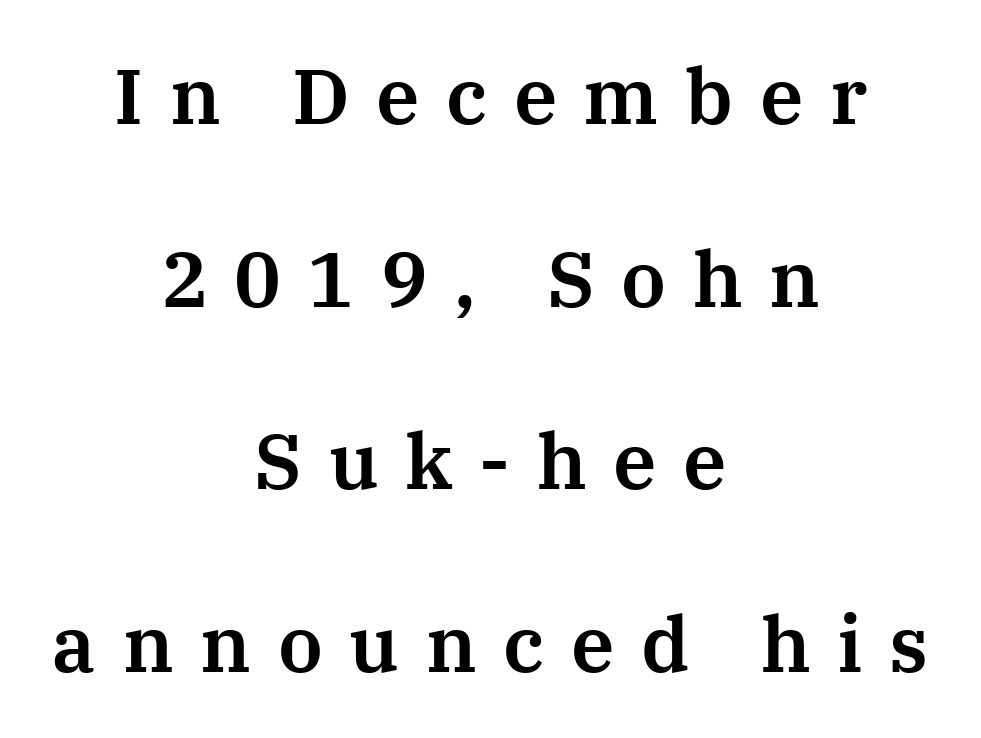
Q: Is the text italic (slanted)? A: No, it is upright.
Q: Is the typeface a serif or a sans-serif typeface? A: Serif.
Q: Is the text underlined? A: No.
Q: How is the paragraph aligned? A: Centered.
Q: Is the spacing between letters normal or unusually wide? A: Unusually wide.
Q: Is the spacing between lines tight, normal or loose? A: Loose.
Q: Width (condensed, normal, or wide)? A: Normal.
Q: Stroke contrast? A: Medium.
Q: x-height? A: Medium.
Q: Monospaced? A: No.
